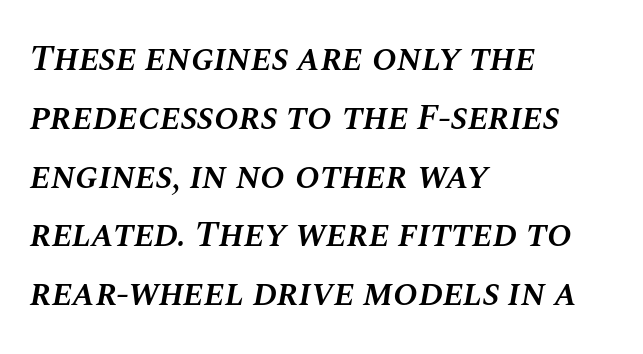
{"italic": "yes", "lean": "right", "slant_degrees": 10, "bold": "semi", "weight": "semibold", "width": "normal", "stroke_contrast": "medium", "x_height": "large", "monospaced": "no", "underline": "no", "align": "left", "line_spacing": "normal", "line_spacing_ratio": 1.59, "letter_spacing": "normal", "letter_spacing_em": 0.0, "glyph_px": 37}
